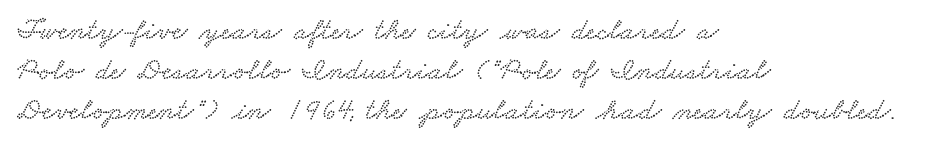
The image shows 31 px wide serif type; set left-aligned, normal line spacing (1.29x), normal letter spacing, not underlined; low stroke contrast and a small x-height.
